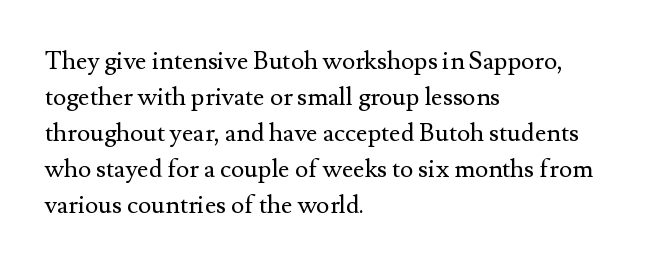
{"italic": "no", "bold": "no", "underline": "no", "align": "left", "line_spacing": "normal", "line_spacing_ratio": 1.44, "letter_spacing": "normal", "letter_spacing_em": 0.0, "glyph_px": 25}
